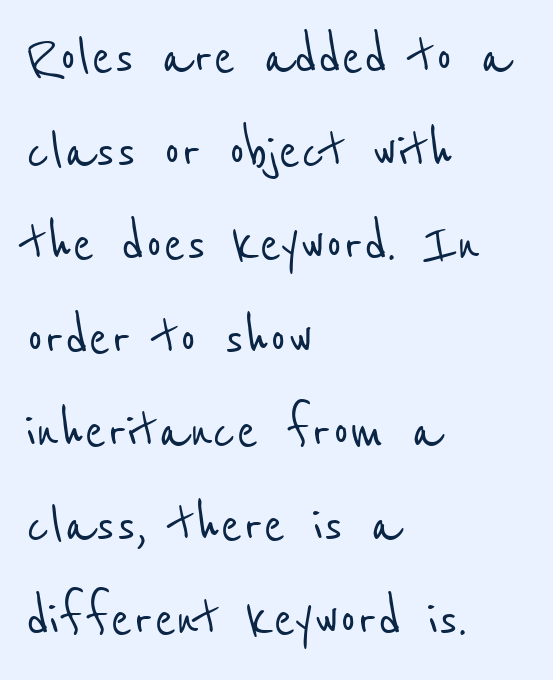
{"serif": "no", "width": "condensed", "stroke_contrast": "low", "x_height": "medium", "monospaced": "no", "underline": "no", "align": "left", "line_spacing": "normal", "line_spacing_ratio": 1.44, "letter_spacing": "normal", "letter_spacing_em": 0.0, "glyph_px": 65}
